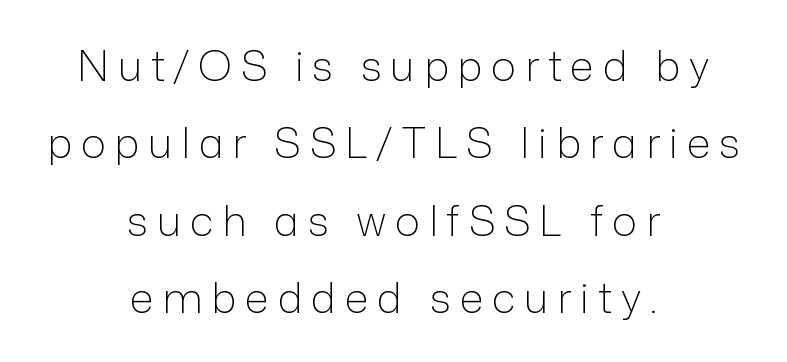
Q: Is the text bold? A: No.
Q: Is the text italic (slanted)? A: No, it is upright.
Q: Is the typeface a serif or a sans-serif typeface? A: Sans-serif.
Q: Is the text underlined? A: No.
Q: How is the paragraph aligned? A: Centered.
Q: Is the spacing between letters normal or unusually wide? A: Unusually wide.
Q: Width (condensed, normal, or wide)? A: Normal.
Q: Stroke contrast? A: Low.
Q: x-height? A: Medium.
Q: Monospaced? A: No.
